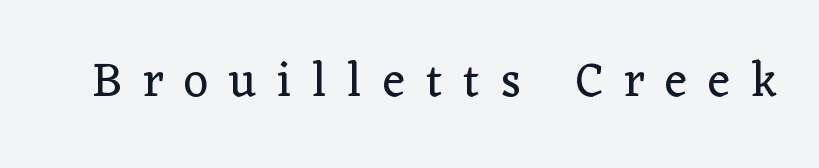
The image shows 48 px regular-weight serif type, upright; set unusually wide letter spacing (+0.44 em), not underlined; low stroke contrast and a medium x-height.
